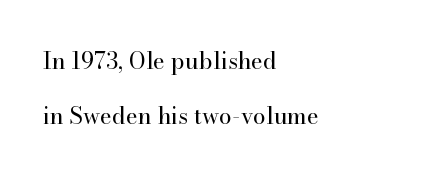
Q: Is the text bold? A: No.
Q: Is the text italic (slanted)? A: No, it is upright.
Q: Is the text underlined? A: No.
Q: How is the paragraph aligned? A: Left-aligned.
Q: Is the spacing between letters normal or unusually wide? A: Normal.
Q: Is the spacing between lines tight, normal or loose? A: Loose.
